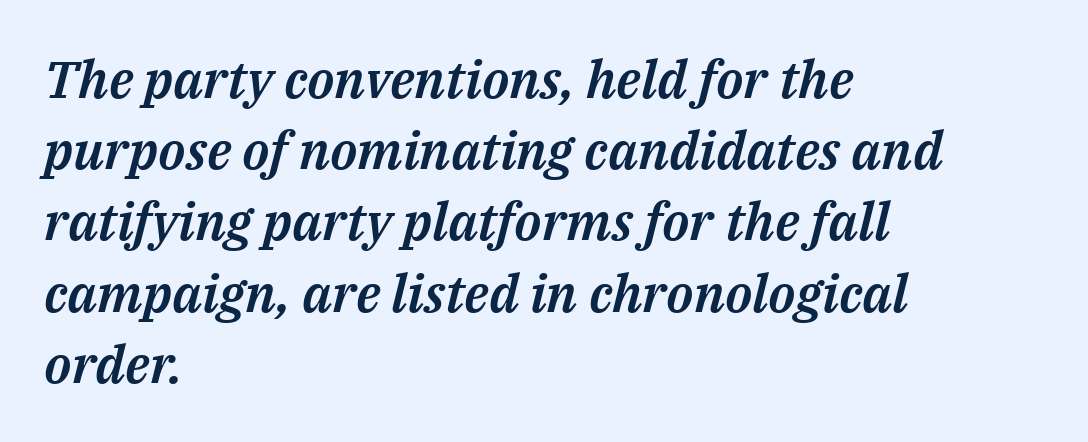
{"italic": "yes", "lean": "right", "slant_degrees": 14, "width": "normal", "stroke_contrast": "medium", "x_height": "medium", "monospaced": "no", "underline": "no", "align": "left", "line_spacing": "normal", "line_spacing_ratio": 1.37, "letter_spacing": "normal", "letter_spacing_em": 0.0, "glyph_px": 52}
